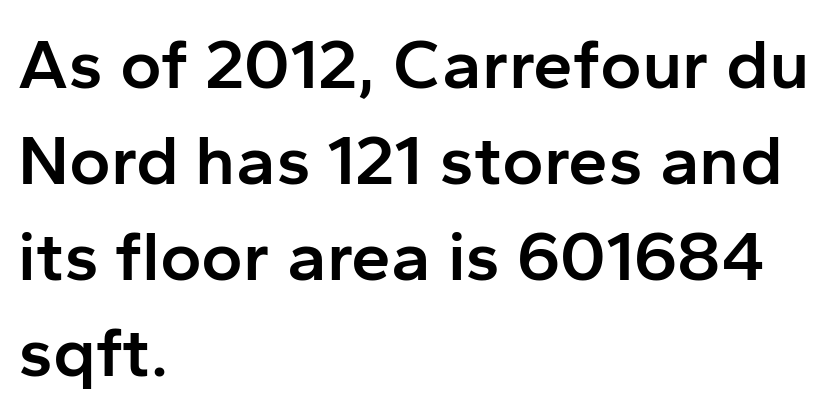
Does the leading feel generous? No, just average. The space directly below the letters is spotless. Proportional: the letters do not fall into vertical columns. The letterforms sit shoulder to shoulder at normal distance. A student would call this left alignment; a typographer would say flush left, rag right.
